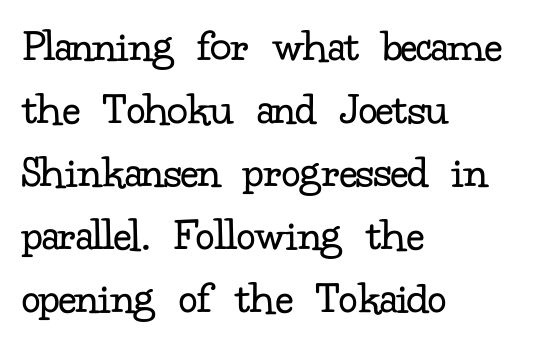
Honestly, there is no underline to notice here at all. How would I describe the line gaps? Plain and ordinary. Character widths vary here, with narrow letters taking less room than wide ones. The letters carry serifs — small finishing strokes at the ends of their stems. This sample is left-justified, so line endings fall wherever the words run out.
